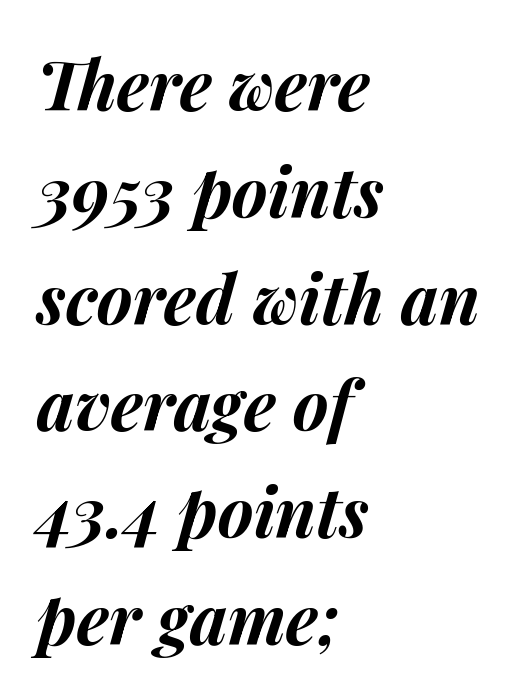
{"italic": "yes", "lean": "right", "slant_degrees": 14, "bold": "yes", "weight": "bold", "width": "normal", "stroke_contrast": "medium", "x_height": "medium", "monospaced": "no", "underline": "no", "align": "left", "line_spacing": "normal", "line_spacing_ratio": 1.57, "letter_spacing": "normal", "letter_spacing_em": 0.0, "glyph_px": 68}
